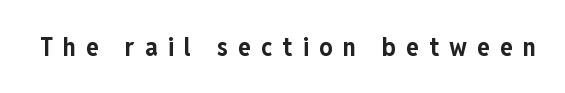
The image shows 26 px bold type, upright; set unusually wide letter spacing (+0.39 em), not underlined.
